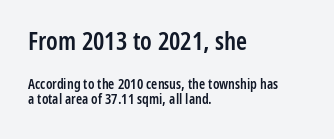
Anything drawn beneath the words? Only blank space. Nope, not italic — everything's standing straight. A bit beefed up — I'd call it semibold rather than bold. Honestly, the rows look squashed on top of each other. These lines keep a tight, regular rhythm from letter to letter.
